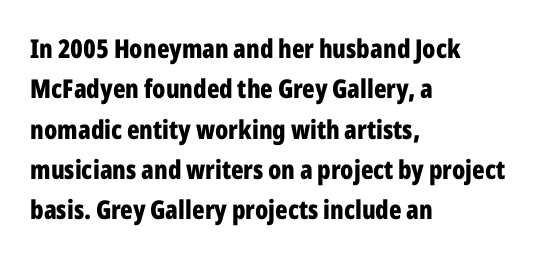
The image shows 26 px bold type, upright; set left-aligned, normal line spacing (1.55x), normal letter spacing, not underlined.
